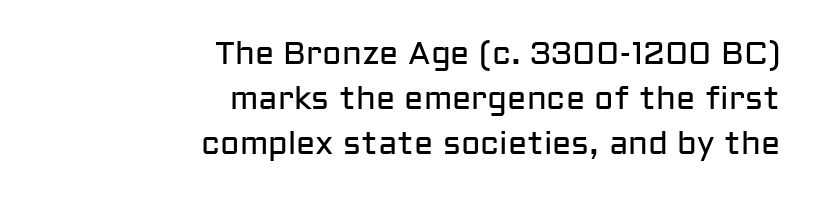
Serif or sans? Sans — the stroke terminals are bare. Standard letterfit; no display-style spreading of the glyphs. Line spacing here is normal. Typeset ragged left — the right edge is the straight one. Think of a printed novel: that variable character pitch is what you see here.
